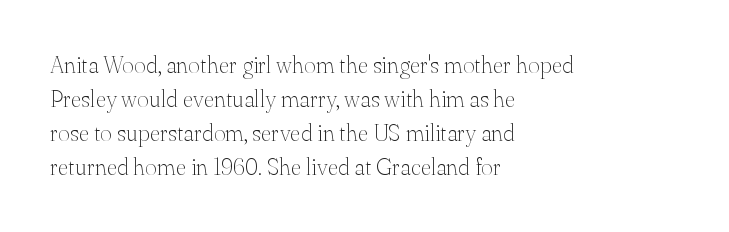
Q: Is the text bold? A: No.
Q: Is the text italic (slanted)? A: No, it is upright.
Q: Is the text underlined? A: No.
Q: How is the paragraph aligned? A: Left-aligned.
Q: Is the spacing between letters normal or unusually wide? A: Normal.
Q: Is the spacing between lines tight, normal or loose? A: Normal.
